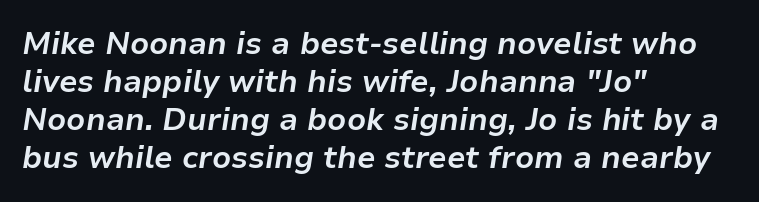
Q: Is the text bold? A: Yes.
Q: Is the text italic (slanted)? A: Yes, it leans right by about 9 degrees.
Q: Is the text underlined? A: No.
Q: How is the paragraph aligned? A: Left-aligned.
Q: Is the spacing between letters normal or unusually wide? A: Normal.
Q: Width (condensed, normal, or wide)? A: Normal.
Q: Stroke contrast? A: Low.
Q: x-height? A: Medium.
Q: Monospaced? A: No.
